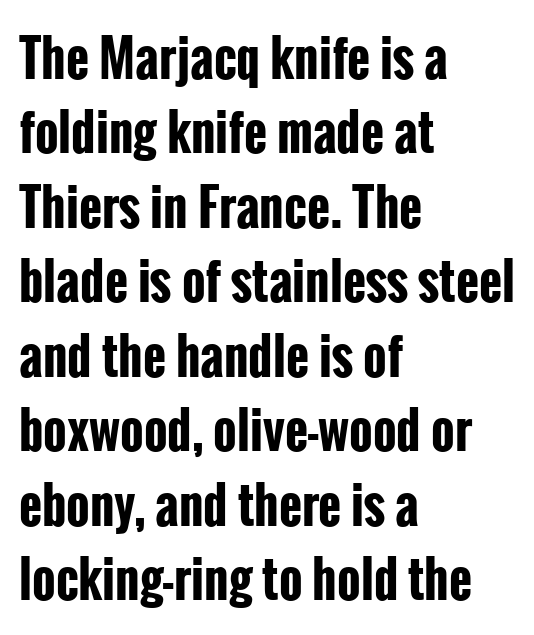
{"serif": "no", "italic": "no", "bold": "yes", "weight": "bold", "width": "condensed", "stroke_contrast": "low", "x_height": "medium", "monospaced": "no", "underline": "no", "align": "left", "line_spacing": "normal", "line_spacing_ratio": 1.49, "letter_spacing": "normal", "letter_spacing_em": 0.0, "glyph_px": 50}
